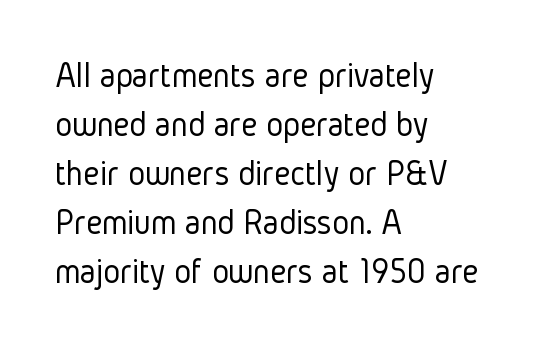
Underlining? Definitely not there. If you measured baseline to baseline, you'd find a middling distance. The typeface has the unassuming heft of standard copy or less. Characters follow at the spacing the type designer built in. Regarding serifs, this sample does without them.
